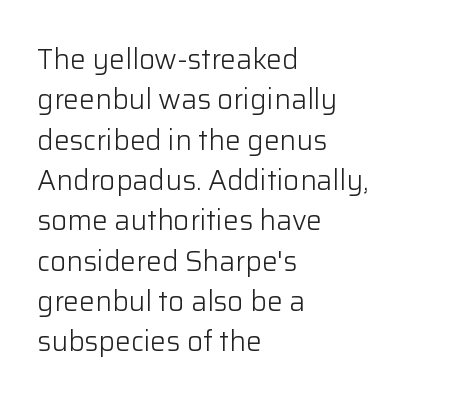
{"serif": "no", "italic": "no", "bold": "no", "weight": "light", "width": "normal", "stroke_contrast": "low", "x_height": "medium", "monospaced": "no", "underline": "no", "align": "left", "line_spacing": "normal", "line_spacing_ratio": 1.44, "letter_spacing": "normal", "letter_spacing_em": 0.0, "glyph_px": 28}
